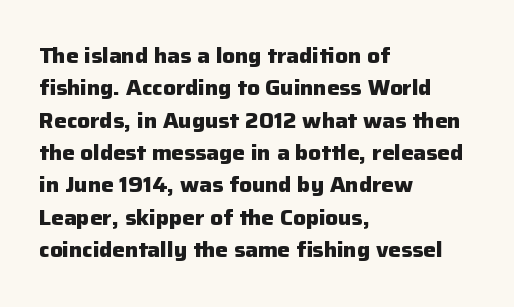
The image shows 21 px bold type, upright; set left-aligned, normal line spacing (1.54x), normal letter spacing, not underlined.
